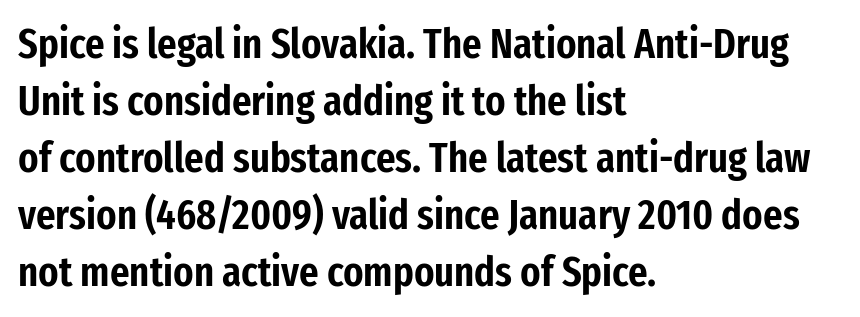
{"serif": "no", "italic": "no", "width": "condensed", "stroke_contrast": "low", "x_height": "medium", "monospaced": "no", "underline": "no", "align": "left", "line_spacing": "normal", "line_spacing_ratio": 1.36, "letter_spacing": "normal", "letter_spacing_em": 0.0, "glyph_px": 42}
